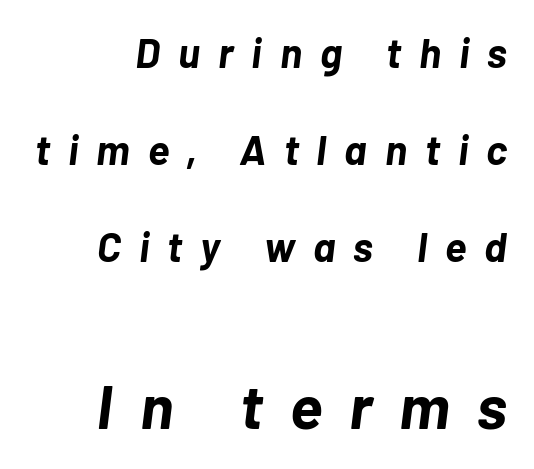
An italicized treatment has been applied to the whole sample. Bigger letters appear in the bottom chunk; the top chunk is reduced. Looks like regular typesetting: each glyph gets only the width it needs. Reading down the column, the eye jumps a long way to each next line. Clear beneath every line of the passage. Does the weight exceed regular? Yes, all the way to bold.
